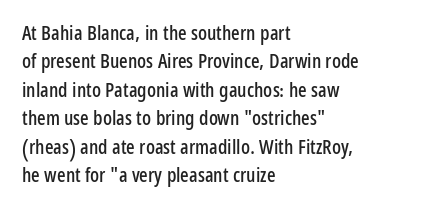
Reading down the block, your eye returns to a fixed left position each line. What stands out about the letter spacing? Nothing — it is the standard amount. The specimen reads as upright at a glance. The designer left line spacing at the default.
